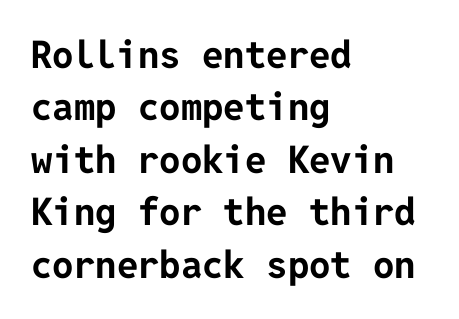
{"serif": "no", "italic": "no", "bold": "yes", "weight": "bold", "width": "normal", "stroke_contrast": "low", "x_height": "medium", "underline": "no", "align": "left", "line_spacing": "normal", "line_spacing_ratio": 1.38, "letter_spacing": "normal", "letter_spacing_em": 0.0, "glyph_px": 38}
